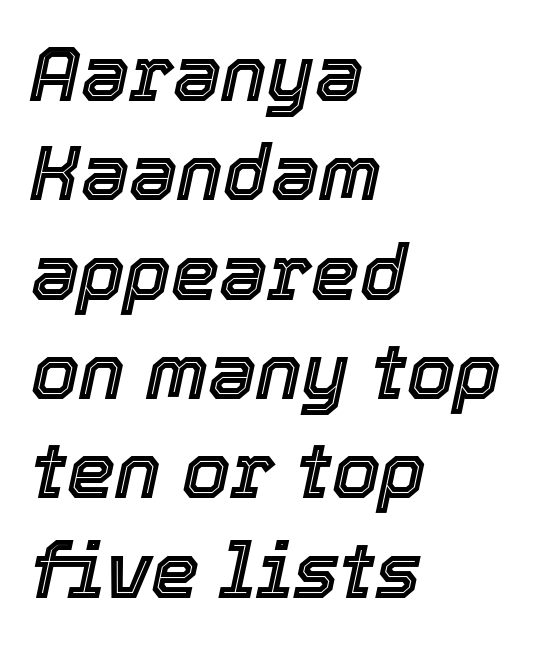
{"italic": "yes", "lean": "right", "slant_degrees": 12, "width": "normal", "x_height": "medium", "monospaced": "no", "underline": "no", "align": "left", "line_spacing": "normal", "line_spacing_ratio": 1.29, "letter_spacing": "normal", "letter_spacing_em": 0.0, "glyph_px": 77}
